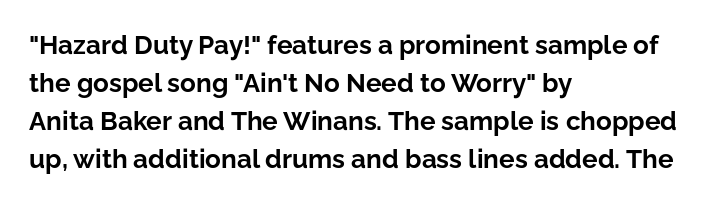
Q: Is the text bold? A: Yes.
Q: Is the text italic (slanted)? A: No, it is upright.
Q: Is the text underlined? A: No.
Q: How is the paragraph aligned? A: Left-aligned.
Q: Is the spacing between letters normal or unusually wide? A: Normal.
Q: Is the spacing between lines tight, normal or loose? A: Normal.
